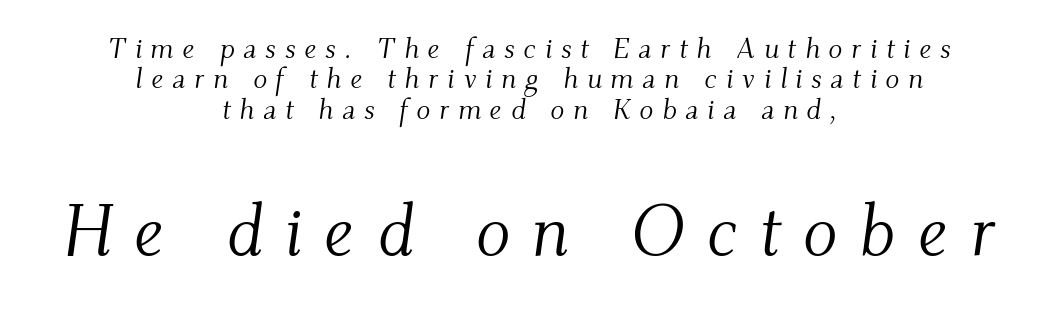
The image shows 72 px light serif type, italic (leaning right); set centered, tight line spacing (1.05x), unusually wide letter spacing (+0.3 em), not underlined; the second (bottom) block is 2.48x larger; medium stroke contrast and a small x-height.
